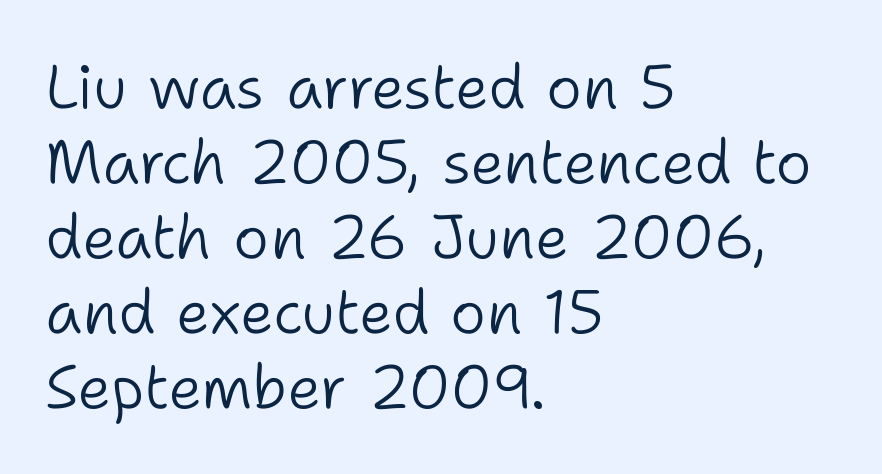
{"serif": "no", "italic": "no", "bold": "no", "weight": "light", "width": "normal", "stroke_contrast": "low", "x_height": "medium", "monospaced": "no", "underline": "no", "align": "left", "line_spacing_ratio": 1.23, "letter_spacing": "normal", "letter_spacing_em": 0.0, "glyph_px": 61}
